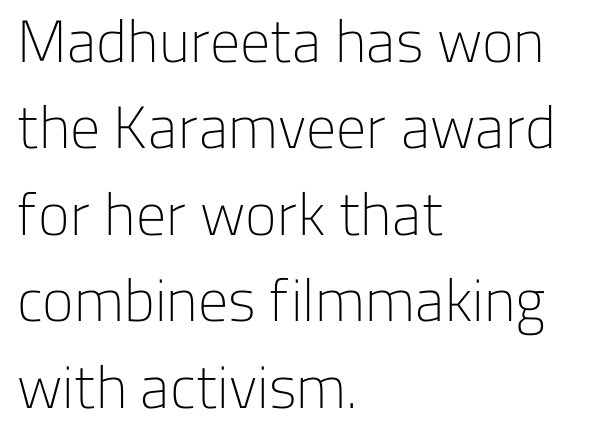
{"serif": "no", "italic": "no", "bold": "no", "weight": "light", "width": "normal", "stroke_contrast": "low", "x_height": "medium", "monospaced": "no", "underline": "no", "align": "left", "line_spacing": "normal", "line_spacing_ratio": 1.44, "letter_spacing": "normal", "letter_spacing_em": 0.0, "glyph_px": 60}
